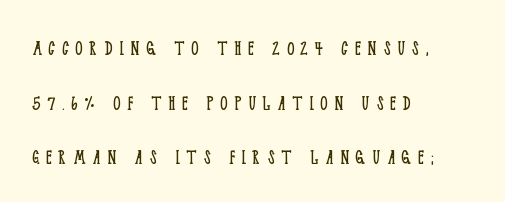
Q: Is the text bold? A: No.
Q: Is the text italic (slanted)? A: No, it is upright.
Q: Is the text underlined? A: No.
Q: How is the paragraph aligned? A: Left-aligned.
Q: Is the spacing between letters normal or unusually wide? A: Unusually wide.
Q: Is the spacing between lines tight, normal or loose? A: Loose.
